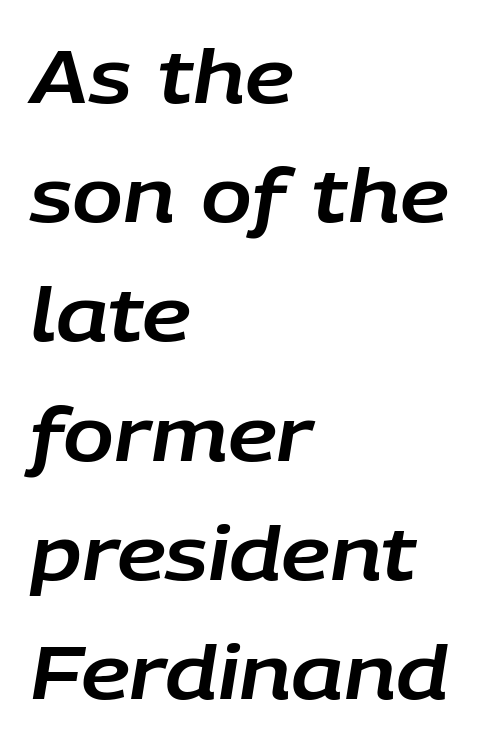
Horizontal alignment here is leftward, the default for most running prose. Do the characters align in a grid? No, the font is proportional. There's an unmistakable incline to the writing here. Any mark beneath the type? The region is blank. Successive baselines arrive at the customary interval.
